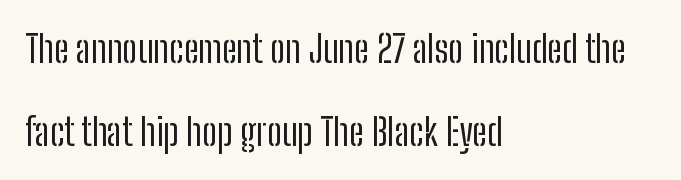
Q: Is the text bold? A: No.
Q: Is the text italic (slanted)? A: No, it is upright.
Q: Is the typeface a serif or a sans-serif typeface? A: Sans-serif.
Q: Is the text underlined? A: No.
Q: How is the paragraph aligned? A: Left-aligned.
Q: Is the spacing between letters normal or unusually wide? A: Normal.
Q: Is the spacing between lines tight, normal or loose? A: Loose.
Q: Width (condensed, normal, or wide)? A: Condensed.
Q: Stroke contrast? A: Low.
Q: x-height? A: Medium.
Q: Monospaced? A: No.
